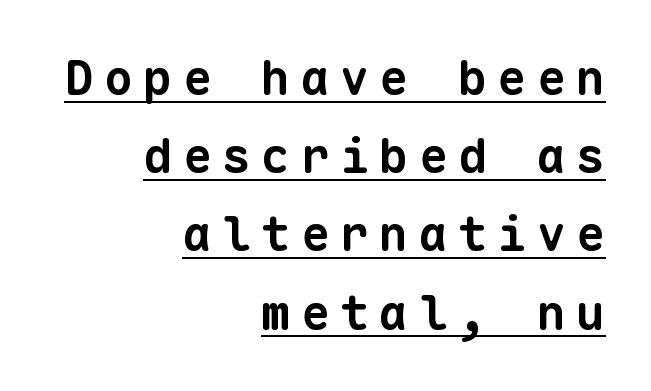
The image shows 48 px bold sans-serif type, monospaced; set right-aligned, normal line spacing (1.63x), unusually wide letter spacing (+0.22 em), underlined; low stroke contrast and a medium x-height.
